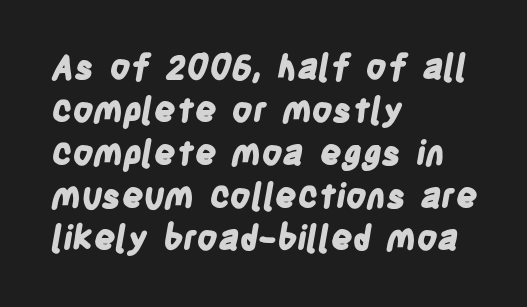
{"serif": "no", "bold": "yes", "weight": "bold", "width": "condensed", "stroke_contrast": "low", "x_height": "large", "monospaced": "no", "underline": "no", "align": "left", "line_spacing": "normal", "line_spacing_ratio": 1.26, "letter_spacing": "normal", "letter_spacing_em": 0.0, "glyph_px": 34}
